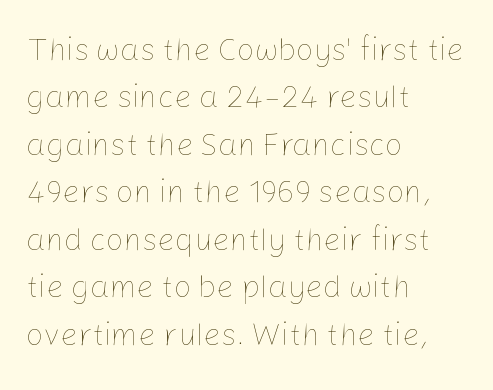
Q: Is the text bold? A: No.
Q: Is the text italic (slanted)? A: No, it is upright.
Q: Is the text underlined? A: No.
Q: How is the paragraph aligned? A: Left-aligned.
Q: Is the spacing between letters normal or unusually wide? A: Normal.
Q: Is the spacing between lines tight, normal or loose? A: Normal.
Q: Width (condensed, normal, or wide)? A: Normal.
Q: Stroke contrast? A: Low.
Q: x-height? A: Medium.
Q: Monospaced? A: No.
